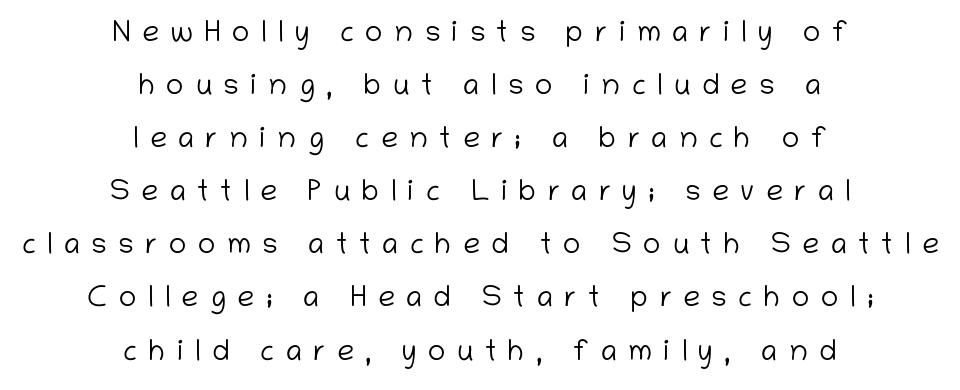
The image shows 30 px light sans-serif type, upright; set centered, line spacing 1.77x, unusually wide letter spacing (+0.38 em), not underlined; low stroke contrast and a medium x-height.
